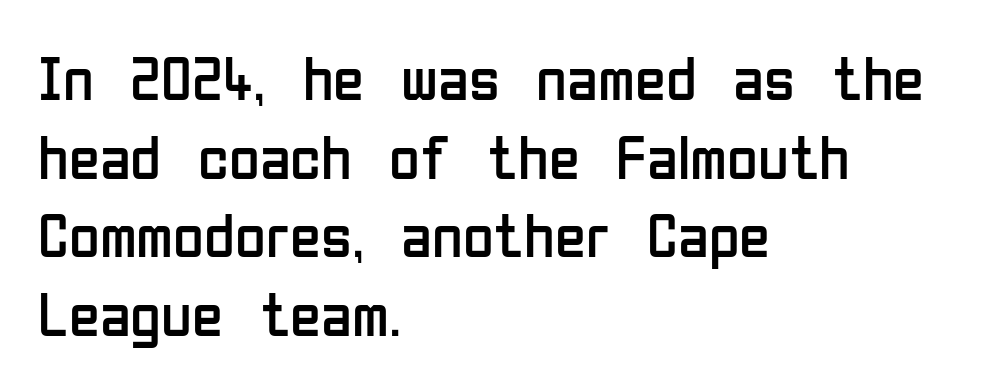
{"serif": "no", "italic": "no", "bold": "no", "weight": "regular", "width": "condensed", "stroke_contrast": "low", "x_height": "medium", "monospaced": "no", "underline": "no", "align": "left", "line_spacing": "normal", "line_spacing_ratio": 1.25, "letter_spacing": "normal", "letter_spacing_em": 0.0, "glyph_px": 63}
